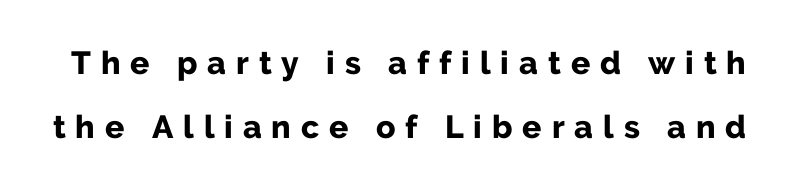
Q: Is the text bold? A: Yes.
Q: Is the text italic (slanted)? A: No, it is upright.
Q: Is the typeface a serif or a sans-serif typeface? A: Sans-serif.
Q: Is the text underlined? A: No.
Q: Is the spacing between letters normal or unusually wide? A: Unusually wide.
Q: Is the spacing between lines tight, normal or loose? A: Loose.
Q: Width (condensed, normal, or wide)? A: Normal.
Q: Stroke contrast? A: Low.
Q: x-height? A: Medium.
Q: Monospaced? A: No.
